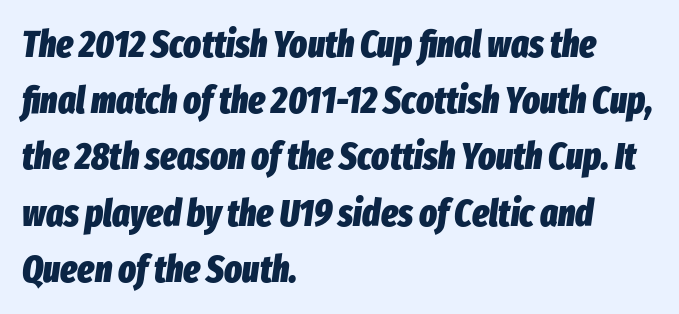
The image shows 37 px heavy, condensed type, italic (leaning right); set left-aligned, normal line spacing (1.52x), normal letter spacing, not underlined; low stroke contrast and a medium x-height.
